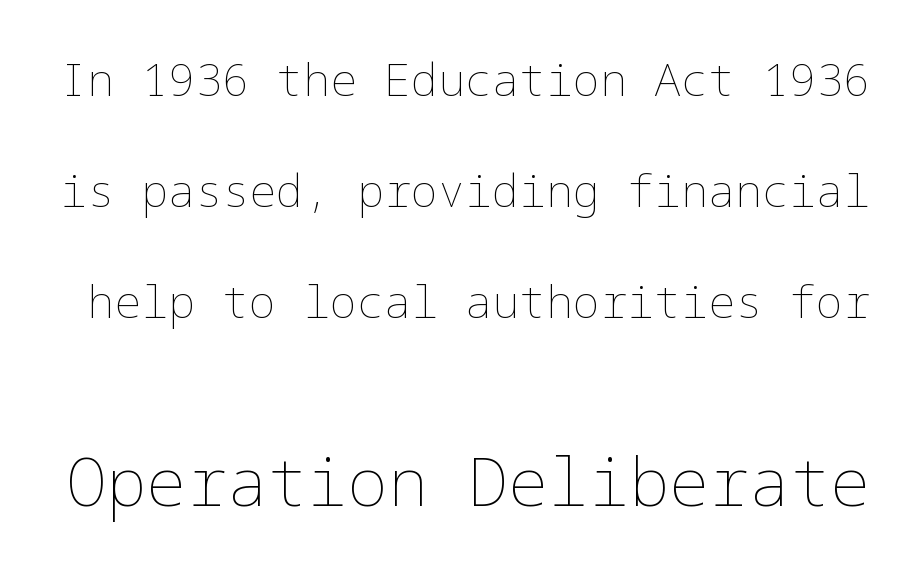
The image shows 67 px thin type, upright; set loose line spacing (2.47x), normal letter spacing, not underlined; the second (bottom) block is 1.49x larger; low stroke contrast and a medium x-height.
